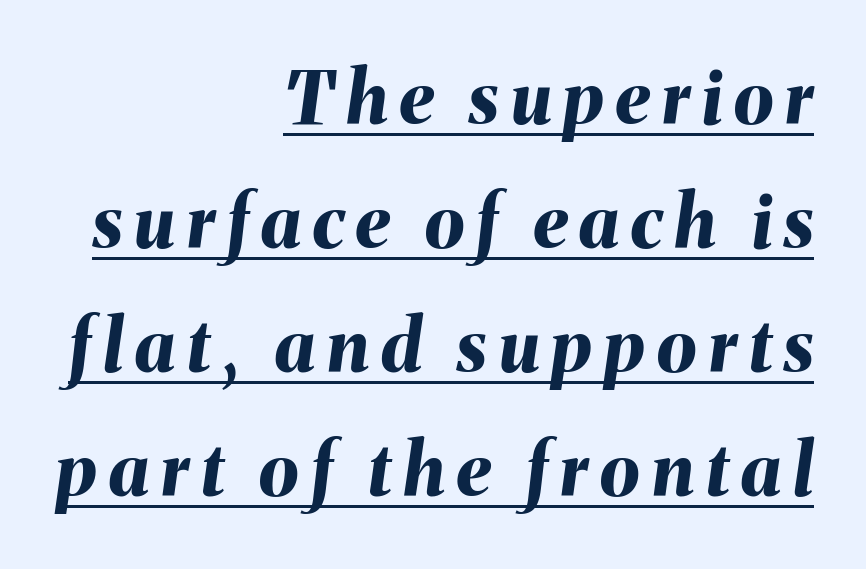
{"italic": "yes", "lean": "right", "slant_degrees": 8, "bold": "yes", "weight": "bold", "width": "normal", "stroke_contrast": "medium", "x_height": "medium", "monospaced": "no", "underline": "yes", "align": "right", "line_spacing_ratio": 1.72, "glyph_px": 72}
